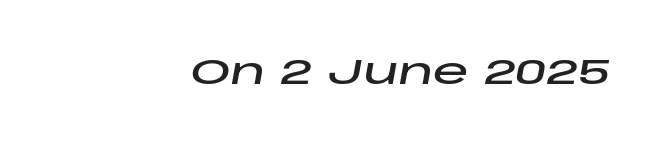
Q: Is the text italic (slanted)? A: Yes, it leans right by about 10 degrees.
Q: Is the text underlined? A: No.
Q: Is the spacing between letters normal or unusually wide? A: Normal.
Q: Width (condensed, normal, or wide)? A: Wide.
Q: Stroke contrast? A: Low.
Q: x-height? A: Large.
Q: Monospaced? A: No.
